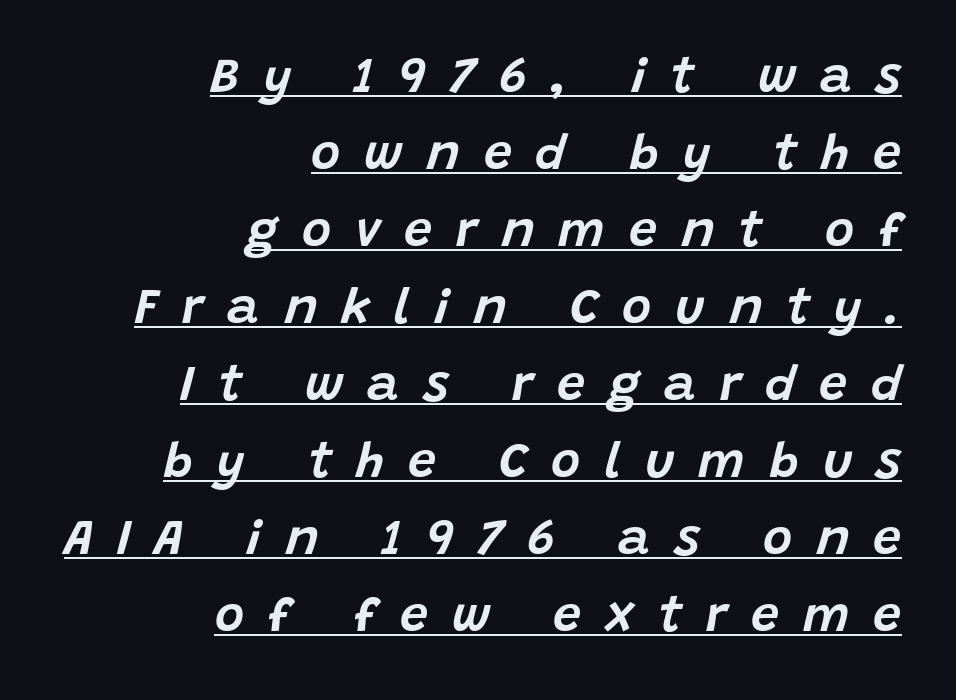
The image shows 50 px text type, italic (leaning right); set right-aligned, normal line spacing (1.54x), unusually wide letter spacing (+0.48 em), underlined; low stroke contrast and a large x-height.
